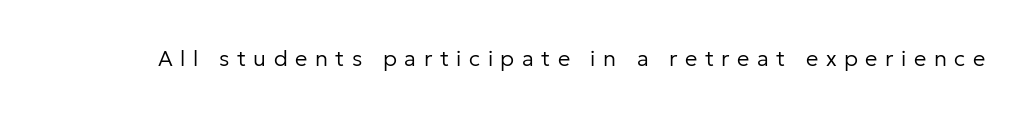
The image shows 22 px text type, upright; set unusually wide letter spacing (+0.34 em), not underlined.
